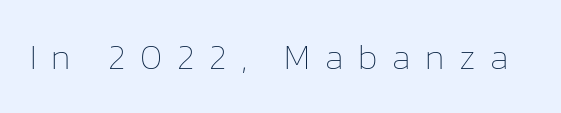
{"italic": "no", "bold": "no", "weight": "thin", "width": "normal", "stroke_contrast": "low", "x_height": "medium", "monospaced": "no", "underline": "no", "letter_spacing": "wide", "letter_spacing_em": 0.42, "glyph_px": 35}
